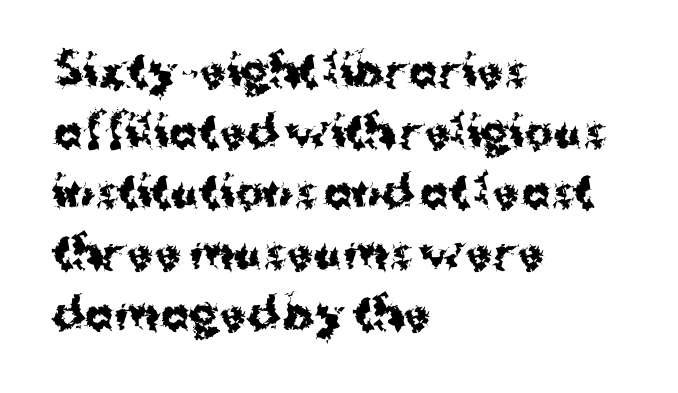
{"serif": "no", "italic": "no", "bold": "yes", "weight": "bold", "width": "normal", "stroke_contrast": "medium", "x_height": "medium", "monospaced": "no", "underline": "no", "align": "left", "line_spacing": "normal", "line_spacing_ratio": 1.41, "letter_spacing": "normal", "letter_spacing_em": 0.0, "glyph_px": 43}
